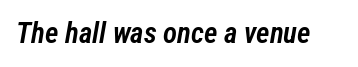
The letters advance in unequal steps, a hallmark of proportional type. Unmarked baselines from the first word to the last. Weight check: semibold — heavier than regular, not quite bold. The text carries the slant typical of an italic or oblique font.
